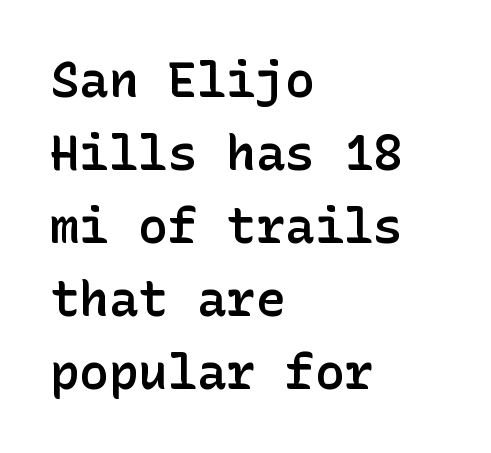
Q: Is the text bold? A: Semi-bold.
Q: Is the text italic (slanted)? A: No, it is upright.
Q: Is the typeface a serif or a sans-serif typeface? A: Sans-serif.
Q: Is the text underlined? A: No.
Q: How is the paragraph aligned? A: Left-aligned.
Q: Is the spacing between letters normal or unusually wide? A: Normal.
Q: Is the spacing between lines tight, normal or loose? A: Normal.
Q: Width (condensed, normal, or wide)? A: Normal.
Q: Stroke contrast? A: Low.
Q: x-height? A: Medium.
